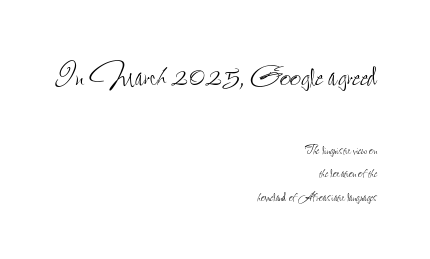
{"bold": "no", "weight": "thin", "width": "condensed", "stroke_contrast": "low", "x_height": "small", "monospaced": "no", "underline": "no", "align": "right", "line_spacing": "normal", "line_spacing_ratio": 1.46, "letter_spacing": "normal", "letter_spacing_em": 0.0, "larger_block": "first", "size_ratio": 2.44, "glyph_px": 39}
